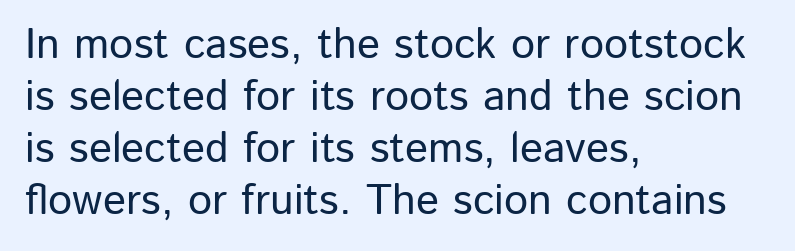
The image shows 43 px sans-serif type, upright; set left-aligned, line spacing 1.21x, normal letter spacing, not underlined; low stroke contrast and a medium x-height.
